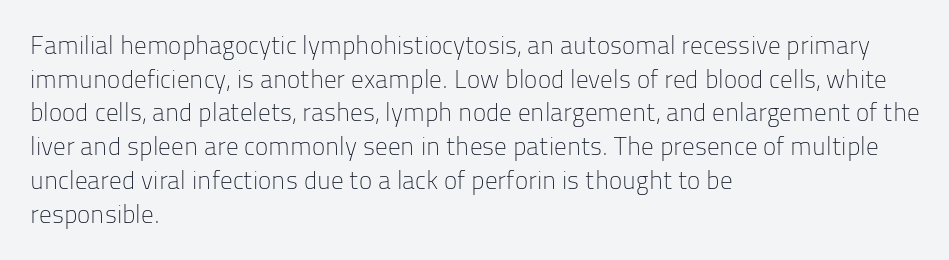
Q: Is the text bold? A: No.
Q: Is the text italic (slanted)? A: No, it is upright.
Q: Is the text underlined? A: No.
Q: How is the paragraph aligned? A: Left-aligned.
Q: Is the spacing between letters normal or unusually wide? A: Normal.
Q: Is the spacing between lines tight, normal or loose? A: Normal.
